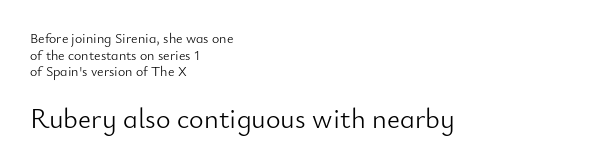
The image shows 28 px light sans-serif type, upright; set left-aligned, line spacing 1.18x, normal letter spacing, not underlined; the second (bottom) block is 2.0x larger; low stroke contrast and a small x-height.
